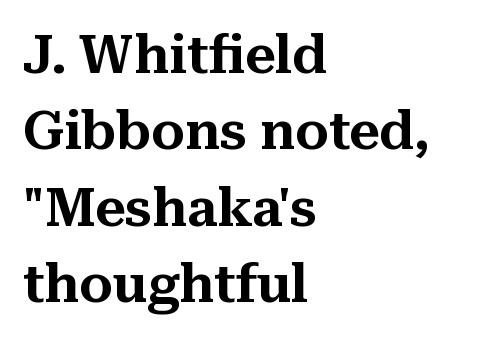
The image shows 53 px serif type, upright; set left-aligned, normal line spacing (1.44x), normal letter spacing, not underlined; medium stroke contrast and a medium x-height.
